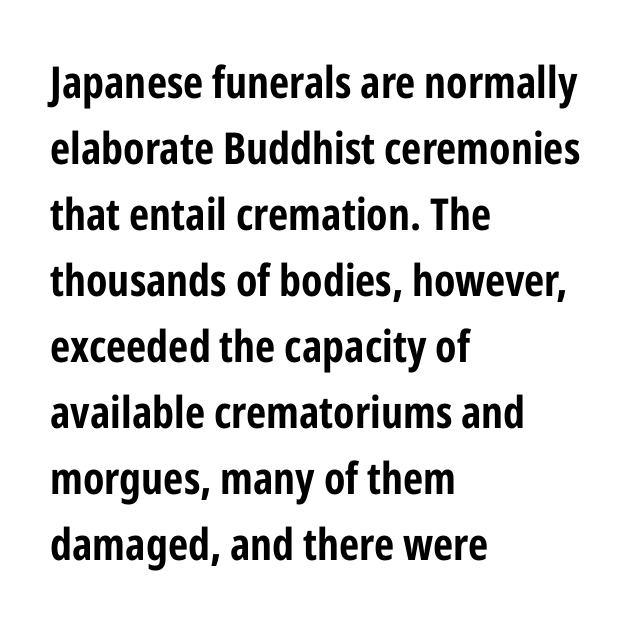
Q: Is the text bold? A: Yes.
Q: Is the text italic (slanted)? A: No, it is upright.
Q: Is the typeface a serif or a sans-serif typeface? A: Sans-serif.
Q: Is the text underlined? A: No.
Q: How is the paragraph aligned? A: Left-aligned.
Q: Is the spacing between letters normal or unusually wide? A: Normal.
Q: Is the spacing between lines tight, normal or loose? A: Normal.
Q: Width (condensed, normal, or wide)? A: Condensed.
Q: Stroke contrast? A: Low.
Q: x-height? A: Medium.
Q: Monospaced? A: No.
